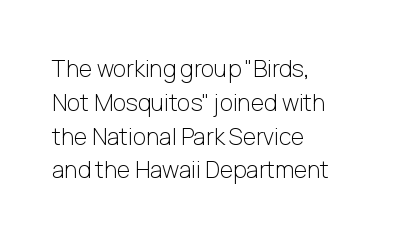
Just letters on the line, the space beneath them empty. Evenly set lines give the paragraph a standard silhouette. Heft: none added — not bold. Notice how the passage keeps a crisp vertical edge on the left only. No extra tracking has been applied to these lines. A roman cut, with each character standing at attention.
